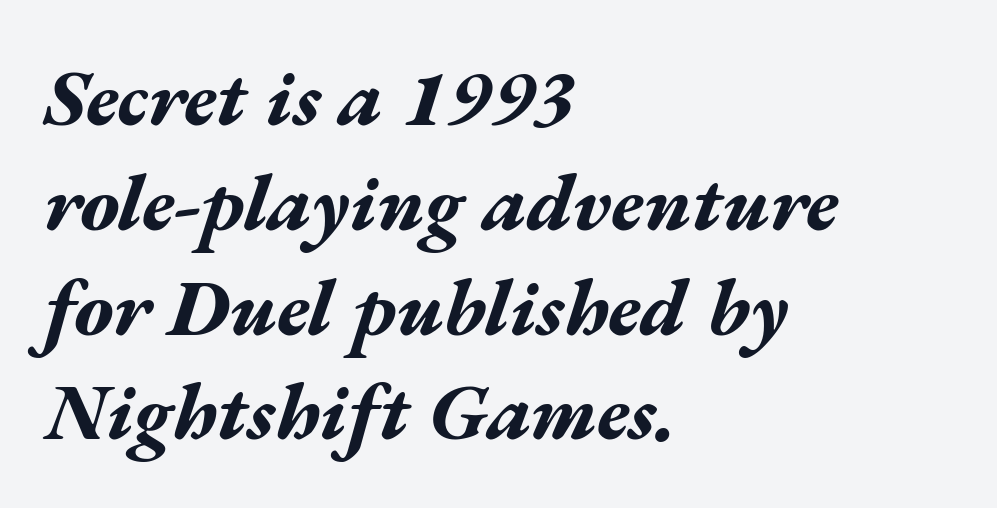
Q: Is the text bold? A: Yes.
Q: Is the text italic (slanted)? A: Yes, it leans right by about 17 degrees.
Q: Is the text underlined? A: No.
Q: How is the paragraph aligned? A: Left-aligned.
Q: Is the spacing between letters normal or unusually wide? A: Normal.
Q: Is the spacing between lines tight, normal or loose? A: Normal.
Q: Width (condensed, normal, or wide)? A: Wide.
Q: Stroke contrast? A: Medium.
Q: x-height? A: Medium.
Q: Monospaced? A: No.
